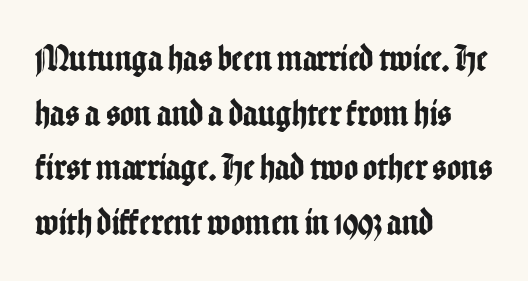
The image shows 38 px condensed sans-serif type, upright; set left-aligned, normal line spacing (1.44x), normal letter spacing, not underlined; low stroke contrast and a medium x-height.
